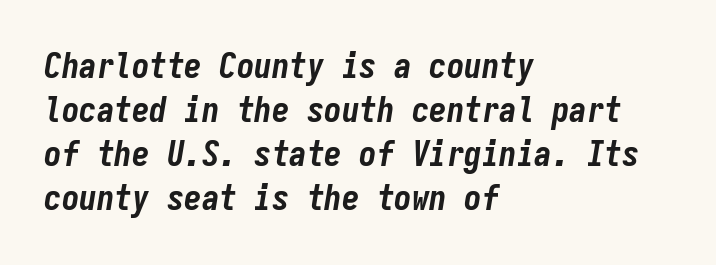
The image shows 35 px bold, condensed type, italic (leaning right), monospaced; set left-aligned, normal line spacing (1.26x), normal letter spacing, not underlined; low stroke contrast and a medium x-height.
